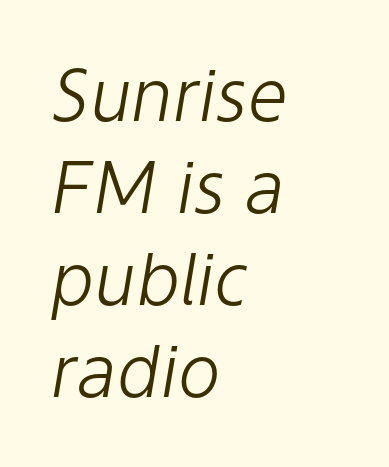
{"italic": "yes", "lean": "right", "slant_degrees": 9, "bold": "no", "weight": "light", "width": "normal", "stroke_contrast": "low", "x_height": "medium", "monospaced": "no", "underline": "no", "align": "left", "line_spacing": "normal", "line_spacing_ratio": 1.28, "letter_spacing": "normal", "letter_spacing_em": 0.0, "glyph_px": 72}
